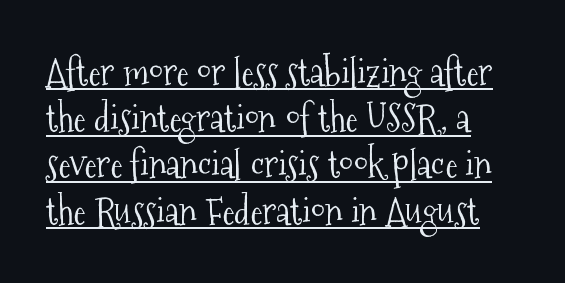
A typesetter would call this leading conventional body-copy spacing. The text was rendered using a seriffed face with decorative stroke endings. The lines are quadded left. Is there an underline? Yes — a line sits under the letters.
